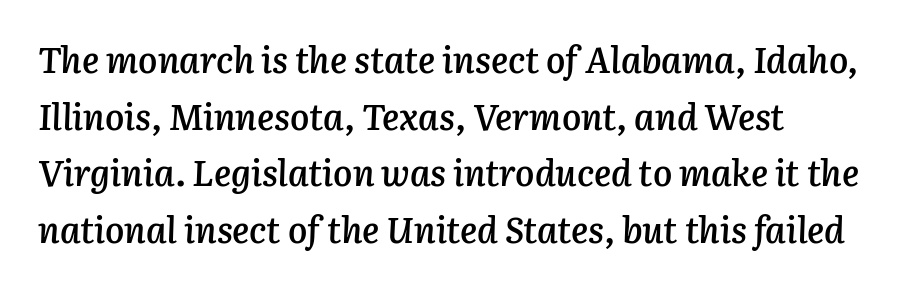
Each line starts at the same left margin while the right side varies. A typesetter would call this proportional, since set widths differ per character. Leading: standard. The passage shown is not underscored anywhere. Tall strokes in this sample are angled rather than plumb.
